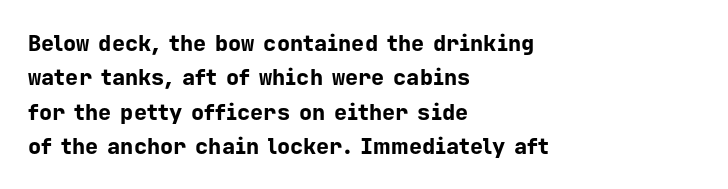
Upright lettering throughout. Just letters on the line, the space beneath them empty. The vertical gap from one line to the next is medium. Strong, thick strokes mark this as bold type. Short and long lines alike share a common starting point at left.
